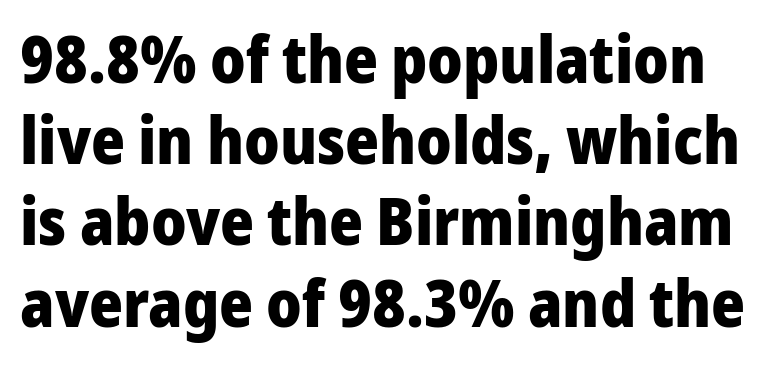
Compared with typical paragraphs, the rows here are spaced about the same. Anything drawn beneath the words? Only blank space. Each word holds together tightly as a unit, with standard inter-letter gaps. A sans-serif font was chosen for this passage.
